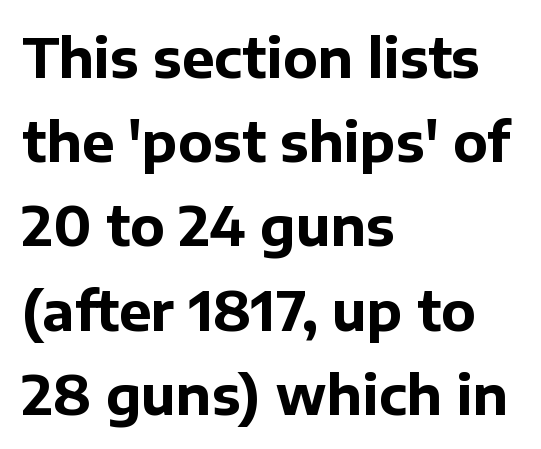
Are there feet on the stems? There aren't — it's a sans. The ragged edge is on the right, which tells us the setting is flush left. Nope, not italic — everything's standing straight. The space between consecutive lines is moderate. Glyph-to-glyph distance matches everyday printed text.
